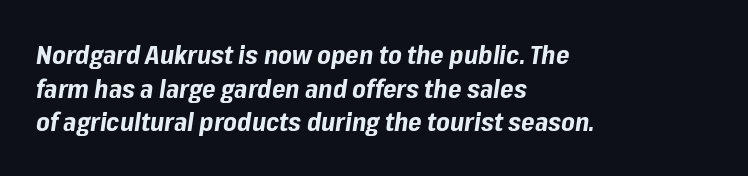
The image shows 26 px bold type, italic (leaning right); set left-aligned, normal line spacing (1.29x), normal letter spacing, not underlined.
